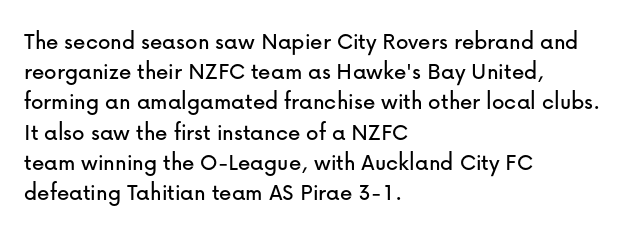
Standard letterfit; no display-style spreading of the glyphs. A typesetter would mark this as roman, not italic. Does the copy run flush right? No — it runs flush left. Words float on clear page, feet unadorned.
